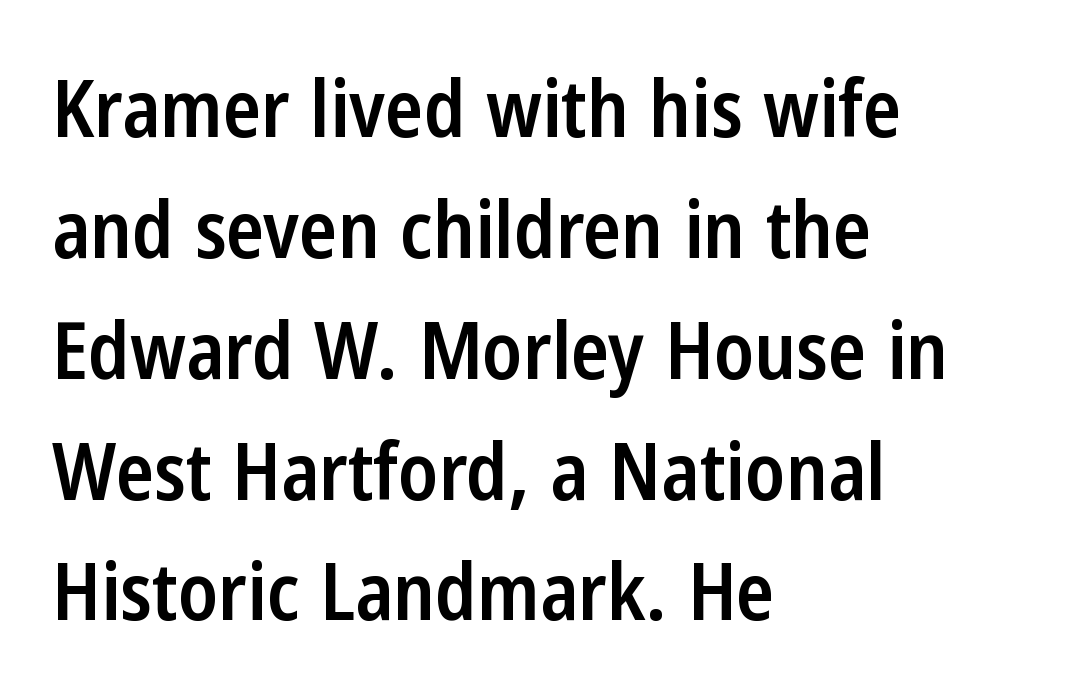
{"serif": "no", "italic": "no", "bold": "semi", "weight": "semibold", "width": "condensed", "stroke_contrast": "low", "x_height": "medium", "monospaced": "no", "underline": "no", "align": "left", "line_spacing": "normal", "line_spacing_ratio": 1.53, "letter_spacing": "normal", "letter_spacing_em": 0.0, "glyph_px": 79}
